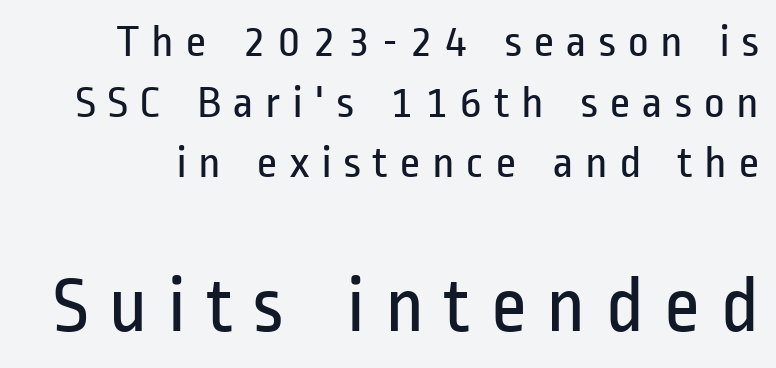
The image shows 80 px regular-weight, condensed sans-serif type, upright; set normal line spacing (1.32x), unusually wide letter spacing (+0.24 em), not underlined; the second (bottom) block is 1.74x larger; low stroke contrast and a medium x-height.
